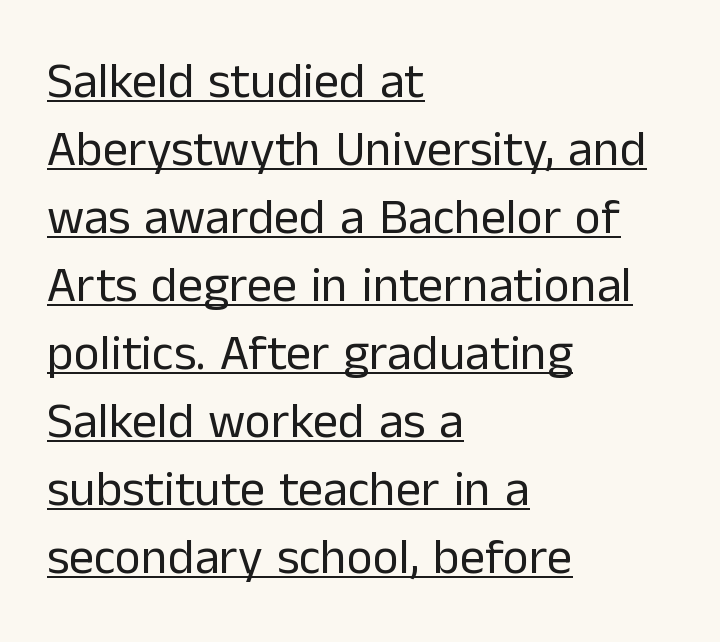
Q: Is the text bold? A: No.
Q: Is the text italic (slanted)? A: No, it is upright.
Q: Is the typeface a serif or a sans-serif typeface? A: Sans-serif.
Q: Is the text underlined? A: Yes.
Q: How is the paragraph aligned? A: Left-aligned.
Q: Is the spacing between letters normal or unusually wide? A: Normal.
Q: Is the spacing between lines tight, normal or loose? A: Normal.
Q: Width (condensed, normal, or wide)? A: Normal.
Q: Stroke contrast? A: Low.
Q: x-height? A: Medium.
Q: Monospaced? A: No.
